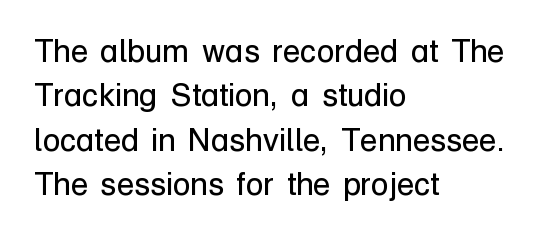
Line starts are locked; line ends wander. How are the letters spaced? Ordinarily, with no added tracking. On a weight scale, this lands at 450 or below. Upright lettering throughout. Are there feet on the stems? There aren't — it's a sans.
